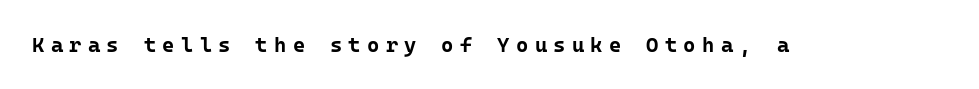
{"italic": "no", "bold": "yes", "underline": "no", "letter_spacing": "wide", "letter_spacing_em": 0.3, "glyph_px": 21}
